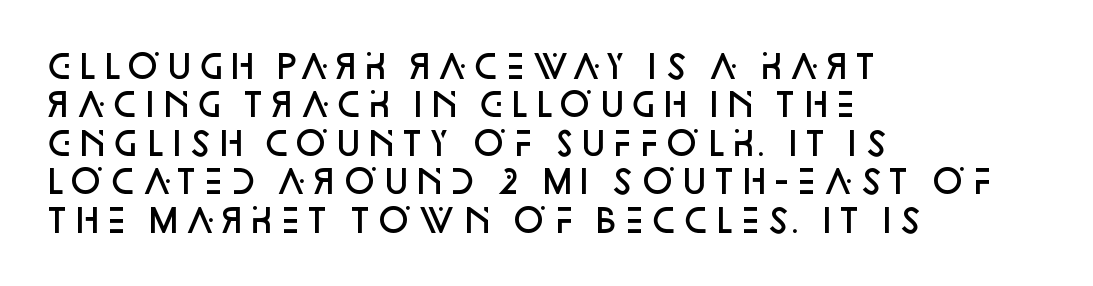
Observe the absence of serifs on each vertical stroke in this sample. Every row of glyphs begins at an identical x-position on the left. The area under the type is left untouched. Every letter is mildly thick-stroked: semibold rather than bold. This sample uses plain, unmodified letter spacing. These lines are rendered in a variable-pitch font.
